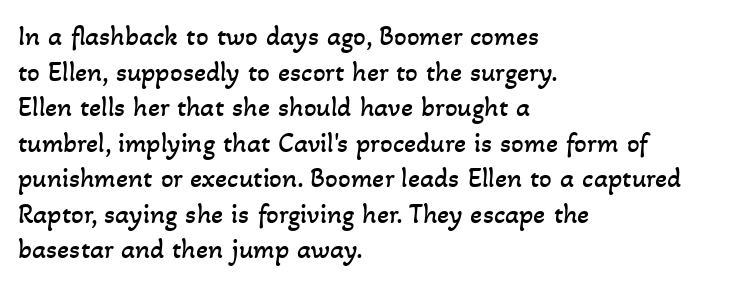
{"bold": "no", "weight": "regular", "width": "normal", "stroke_contrast": "low", "x_height": "small", "monospaced": "no", "underline": "no", "align": "left", "line_spacing": "normal", "line_spacing_ratio": 1.27, "letter_spacing": "normal", "letter_spacing_em": 0.0, "glyph_px": 28}
